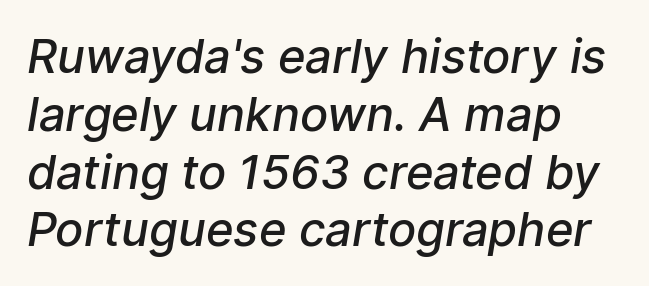
{"serif": "no", "bold": "semi", "weight": "semibold", "width": "normal", "stroke_contrast": "low", "x_height": "medium", "monospaced": "no", "underline": "no", "align": "left", "line_spacing_ratio": 1.23, "letter_spacing": "normal", "letter_spacing_em": 0.0, "glyph_px": 47}
